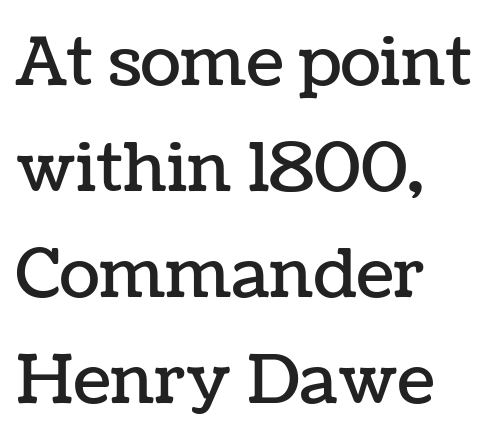
Q: Is the text italic (slanted)? A: No, it is upright.
Q: Is the text underlined? A: No.
Q: How is the paragraph aligned? A: Left-aligned.
Q: Is the spacing between letters normal or unusually wide? A: Normal.
Q: Is the spacing between lines tight, normal or loose? A: Normal.
Q: Width (condensed, normal, or wide)? A: Normal.
Q: Stroke contrast? A: Low.
Q: x-height? A: Medium.
Q: Monospaced? A: No.
